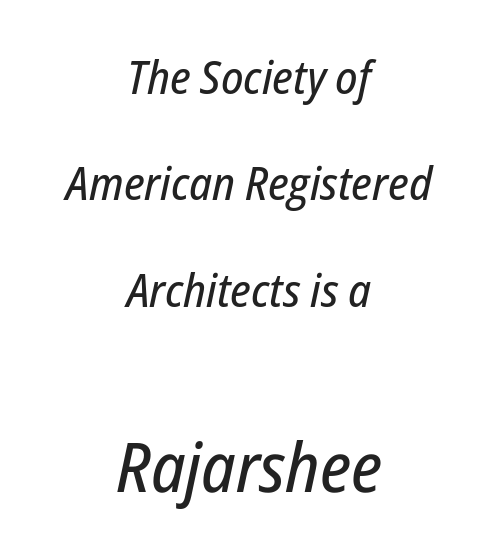
If you drew a line through each stem, it would be angled. Short and long lines alike share a common midpoint. The face used here is proportionally spaced, like ordinary book or web type. This rendering leaves character spacing at its baseline value.
